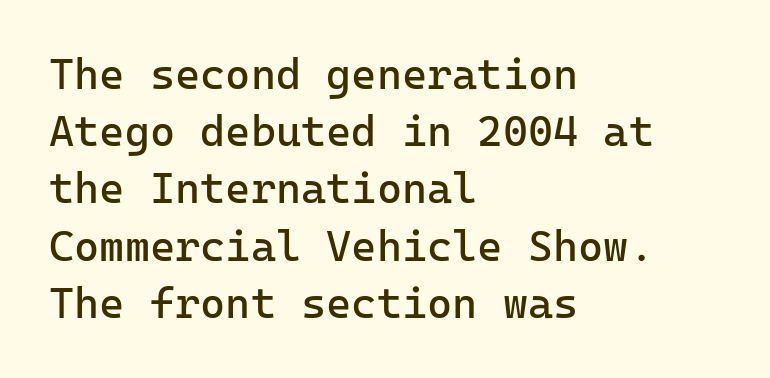
The image shows 43 px regular-weight sans-serif type, upright, monospaced; set left-aligned, normal line spacing (1.33x), normal letter spacing, not underlined; low stroke contrast and a medium x-height.
